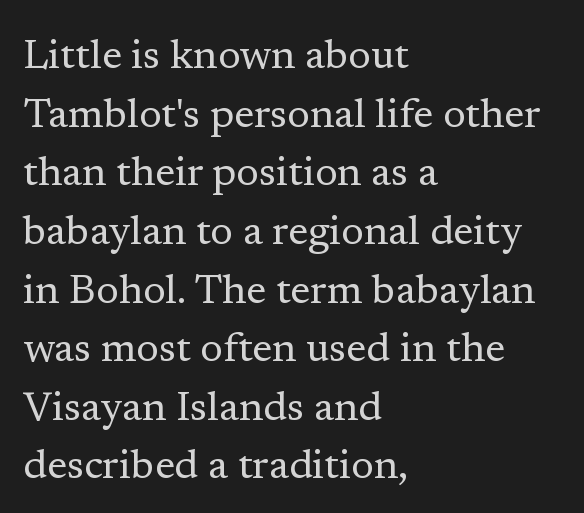
The type is set solid horizontally, with unmodified tracking. The weight tops out at a normal text grade. Quick note: not italic, upright. The text block is weighted toward the left margin, trailing off unevenly rightward. Interline gaps are of average width in this sample.
